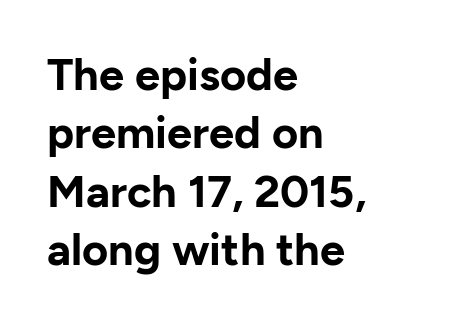
The image shows 45 px bold sans-serif type, upright; set left-aligned, normal line spacing (1.3x), normal letter spacing, not underlined; low stroke contrast and a medium x-height.
